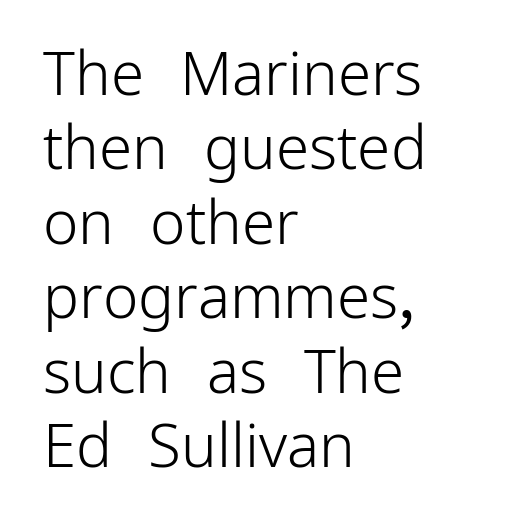
How are the letters spaced? Ordinarily, with no added tracking. The lines in this sample share a left origin and differ only in where they stop. A sans-serif font was chosen for this passage. This is roman type, the default non-slanted kind. A typesetter would call this proportional, since set widths differ per character. No chunkiness to these letters — they're not bold.
